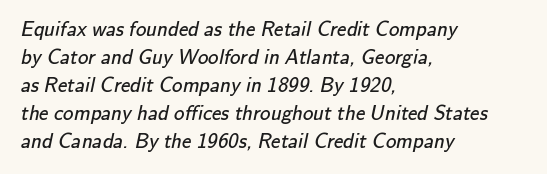
Q: Is the text bold? A: No.
Q: Is the text underlined? A: No.
Q: How is the paragraph aligned? A: Left-aligned.
Q: Is the spacing between letters normal or unusually wide? A: Normal.
Q: Is the spacing between lines tight, normal or loose? A: Normal.
